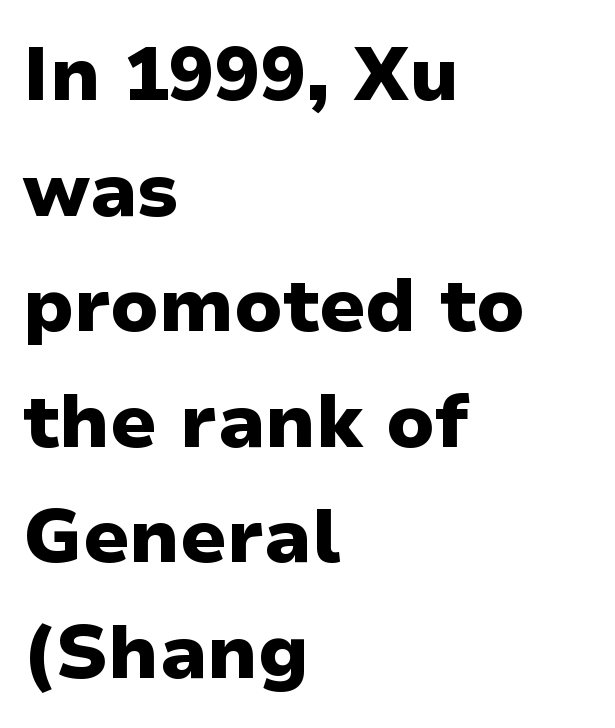
One-word summary of the alignment: left. This is roman type, the default non-slanted kind. Bare-footed words on every line. Horizontal bands of white between lines are of average thickness.
